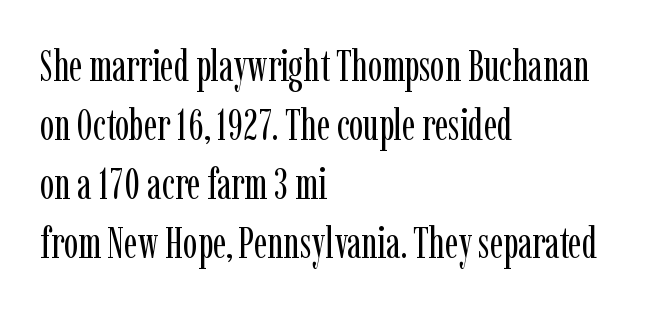
The image shows 43 px regular-weight, condensed serif type, upright; set left-aligned, normal line spacing (1.37x), normal letter spacing, not underlined; low stroke contrast and a medium x-height.
